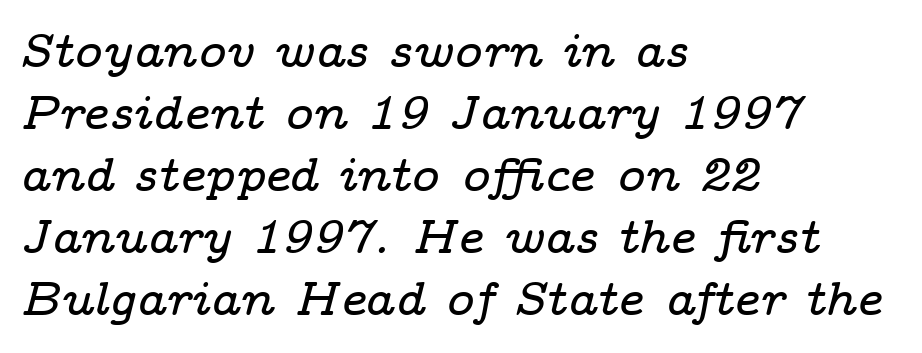
The image shows 48 px wide serif type, italic (leaning right); set left-aligned, normal line spacing (1.29x), normal letter spacing, not underlined; low stroke contrast and a medium x-height.
